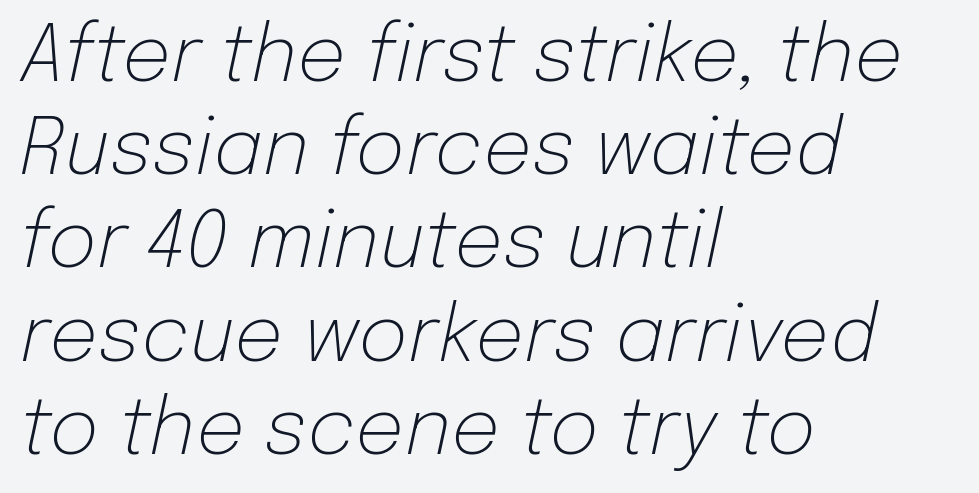
Q: Is the text bold? A: No.
Q: Is the text italic (slanted)? A: Yes, it leans right by about 12 degrees.
Q: Is the text underlined? A: No.
Q: How is the paragraph aligned? A: Left-aligned.
Q: Is the spacing between letters normal or unusually wide? A: Normal.
Q: Width (condensed, normal, or wide)? A: Normal.
Q: Stroke contrast? A: Low.
Q: x-height? A: Medium.
Q: Monospaced? A: No.
